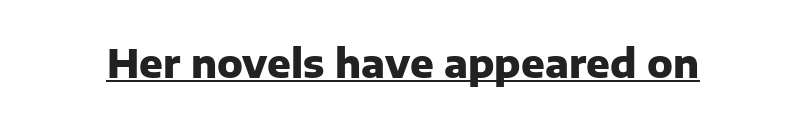
Q: Is the text bold? A: Yes.
Q: Is the text italic (slanted)? A: No, it is upright.
Q: Is the typeface a serif or a sans-serif typeface? A: Sans-serif.
Q: Is the text underlined? A: Yes.
Q: Is the spacing between letters normal or unusually wide? A: Normal.
Q: Width (condensed, normal, or wide)? A: Normal.
Q: Stroke contrast? A: Low.
Q: x-height? A: Medium.
Q: Monospaced? A: No.
